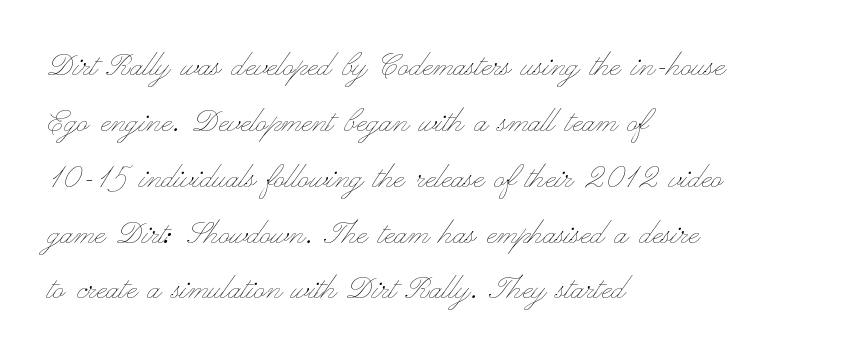
The image shows 38 px thin, wide type; set left-aligned, normal line spacing (1.47x), normal letter spacing, not underlined; low stroke contrast and a small x-height.
